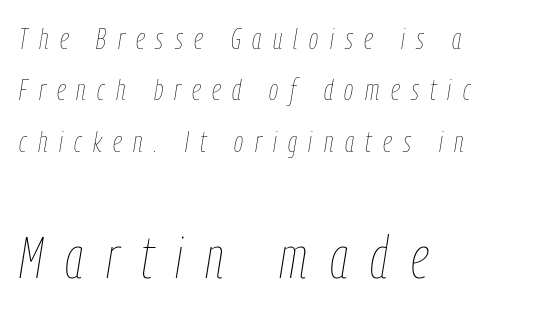
Short and long lines alike share a common starting point at left. Here the designer chose a conventional face with non-uniform glyph widths. This sample uses an oblique cut, with every glyph tilted off the vertical. Stems here are at most as thick as an everyday book face. Bigger letters appear in the bottom chunk; the top chunk is reduced. The letters are spread apart with noticeably loose tracking.
